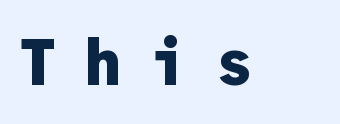
Q: Is the text bold? A: Yes.
Q: Is the text italic (slanted)? A: No, it is upright.
Q: Is the typeface a serif or a sans-serif typeface? A: Sans-serif.
Q: Is the text underlined? A: No.
Q: Is the spacing between letters normal or unusually wide? A: Unusually wide.
Q: Width (condensed, normal, or wide)? A: Normal.
Q: Stroke contrast? A: Low.
Q: x-height? A: Medium.
Q: Monospaced? A: Yes.
